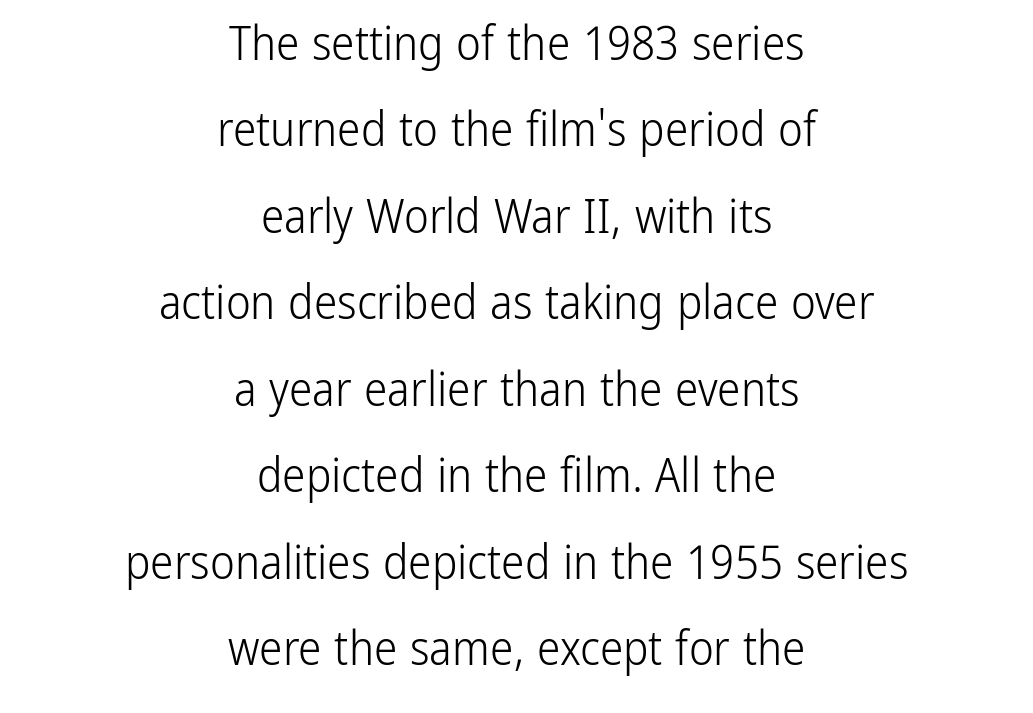
{"serif": "no", "italic": "no", "bold": "no", "weight": "light", "width": "condensed", "stroke_contrast": "low", "x_height": "medium", "monospaced": "no", "underline": "no", "align": "center", "line_spacing_ratio": 1.84, "letter_spacing": "normal", "letter_spacing_em": 0.0, "glyph_px": 47}
